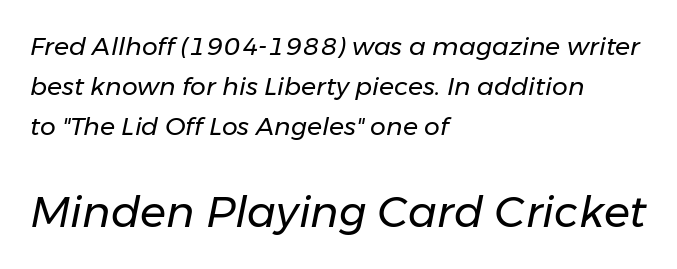
{"italic": "yes", "lean": "right", "slant_degrees": 11, "bold": "no", "weight": "regular", "width": "normal", "stroke_contrast": "low", "x_height": "medium", "monospaced": "no", "underline": "no", "align": "left", "line_spacing": "normal", "line_spacing_ratio": 1.61, "letter_spacing": "normal", "letter_spacing_em": 0.0, "larger_block": "second", "size_ratio": 1.72, "glyph_px": 43}
